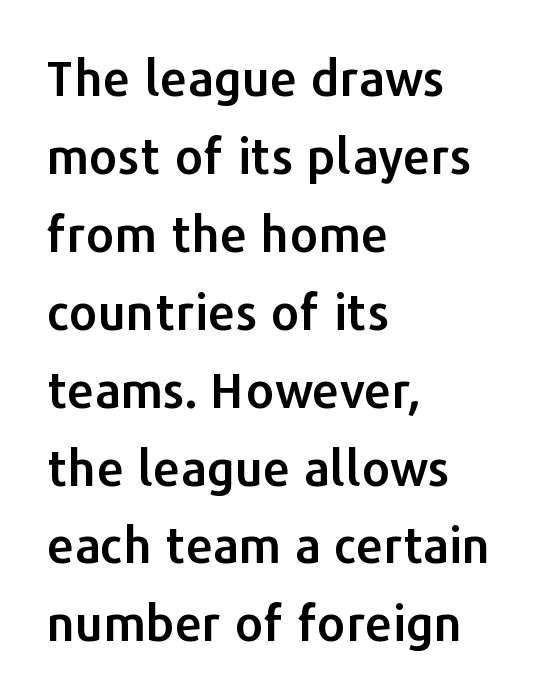
This is sans-serif lettering, the kind often seen on screens and signage. Nobody drew a line under any word here. Rendered with straight, roman letterforms. Each word holds together tightly as a unit, with standard inter-letter gaps. You could not count columns in this text — the font is proportionally spaced.
